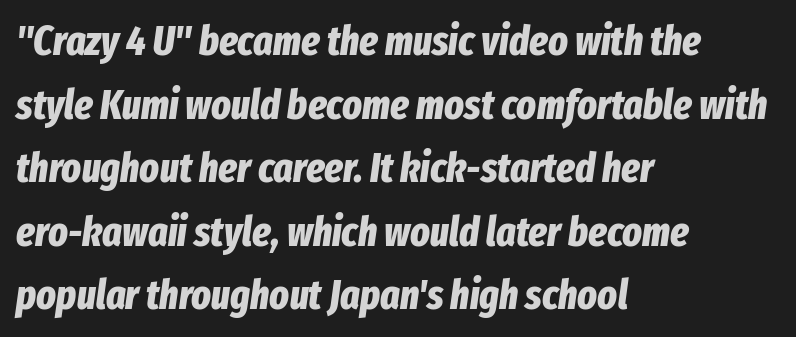
Decoration check: the copy has no underline. Successive baselines arrive at the customary interval. The lettering tilts uniformly, giving the passage an italic look. Thick stems and heavy bowls — unmistakably bold.
